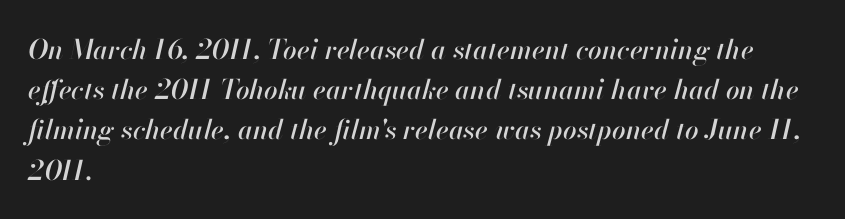
Q: Is the text italic (slanted)? A: Yes, it leans right by about 13 degrees.
Q: Is the text underlined? A: No.
Q: How is the paragraph aligned? A: Left-aligned.
Q: Is the spacing between letters normal or unusually wide? A: Normal.
Q: Is the spacing between lines tight, normal or loose? A: Normal.
